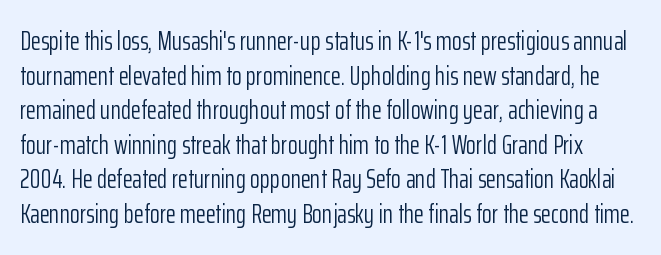
Think standard paragraph weight, or any step lighter than that. The axis of the letterforms is exactly vertical. A typesetter would call this zero additional tracking. Honestly, the row spacing looks completely unremarkable.
